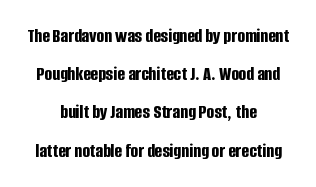
The image shows 20 px bold type, upright; set centered, loose line spacing (1.91x), normal letter spacing, not underlined.
